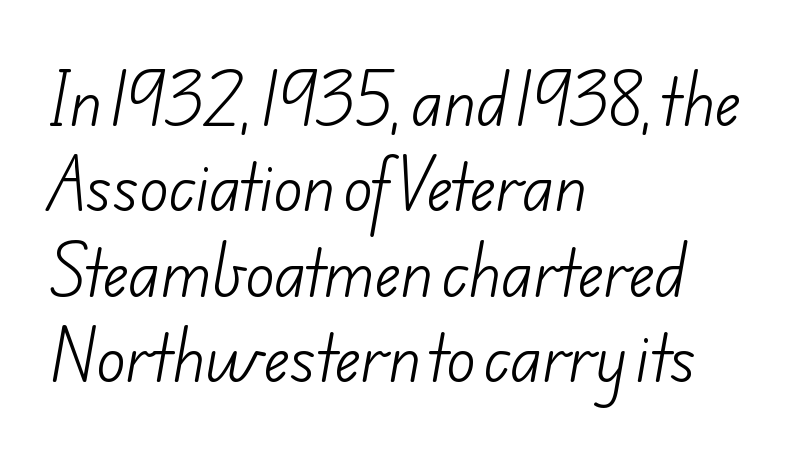
{"serif": "no", "bold": "no", "weight": "light", "width": "normal", "stroke_contrast": "low", "x_height": "small", "monospaced": "no", "underline": "no", "align": "left", "line_spacing": "normal", "line_spacing_ratio": 1.4, "letter_spacing": "normal", "letter_spacing_em": 0.0, "glyph_px": 61}
